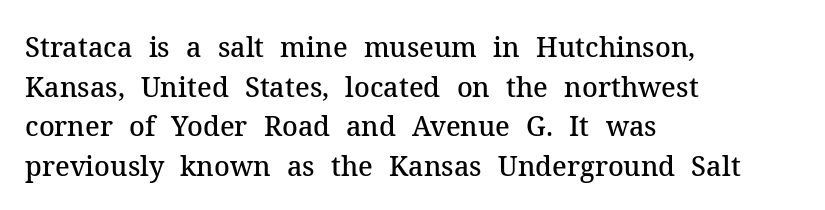
Q: Is the text bold? A: Semi-bold.
Q: Is the text italic (slanted)? A: No, it is upright.
Q: Is the text underlined? A: No.
Q: How is the paragraph aligned? A: Left-aligned.
Q: Is the spacing between letters normal or unusually wide? A: Normal.
Q: Is the spacing between lines tight, normal or loose? A: Normal.
